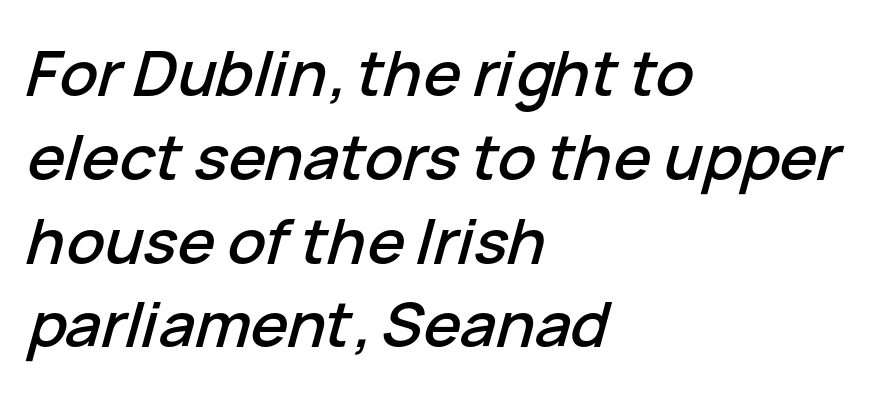
This block has exactly the height ordinary leading produces. The compositor pushed each line to the left boundary. Letter spacing: default. The string is rendered with underlining switched off.
